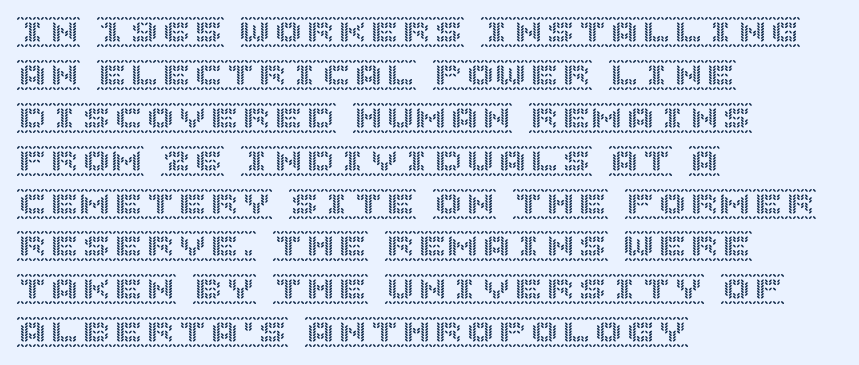
Spacing between characters is what you'd get straight out of the box. The vertical gap from one line to the next is medium. The area under the type is left untouched. Left-aligned paragraph, ragged on the right. Nope, not italic — everything's standing straight.
